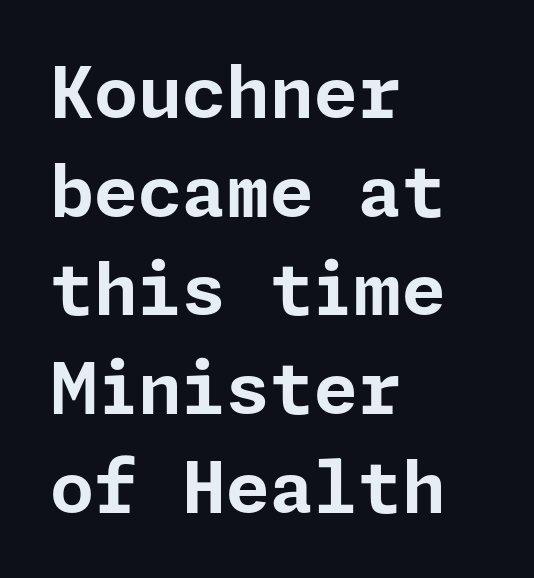
Q: Is the text bold? A: Yes.
Q: Is the text italic (slanted)? A: No, it is upright.
Q: Is the typeface a serif or a sans-serif typeface? A: Sans-serif.
Q: Is the text underlined? A: No.
Q: How is the paragraph aligned? A: Left-aligned.
Q: Is the spacing between letters normal or unusually wide? A: Normal.
Q: Is the spacing between lines tight, normal or loose? A: Normal.
Q: Width (condensed, normal, or wide)? A: Normal.
Q: Stroke contrast? A: Low.
Q: x-height? A: Medium.
